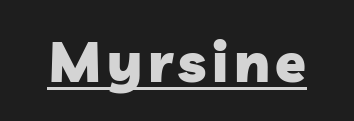
{"serif": "no", "bold": "yes", "weight": "heavy", "width": "normal", "stroke_contrast": "low", "x_height": "medium", "monospaced": "no", "underline": "yes", "glyph_px": 56}
